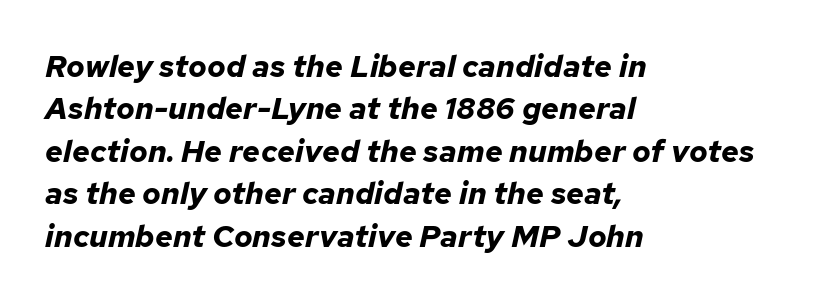
{"italic": "yes", "lean": "right", "slant_degrees": 12, "bold": "yes", "weight": "bold", "width": "normal", "stroke_contrast": "low", "x_height": "medium", "monospaced": "no", "underline": "no", "align": "left", "line_spacing": "normal", "line_spacing_ratio": 1.37, "letter_spacing": "normal", "letter_spacing_em": 0.0, "glyph_px": 31}
